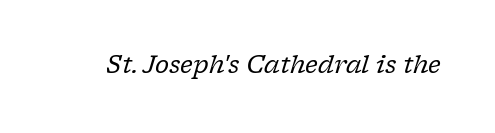
Q: Is the text bold? A: No.
Q: Is the text italic (slanted)? A: Yes, it leans right by about 17 degrees.
Q: Is the text underlined? A: No.
Q: Is the spacing between letters normal or unusually wide? A: Normal.
